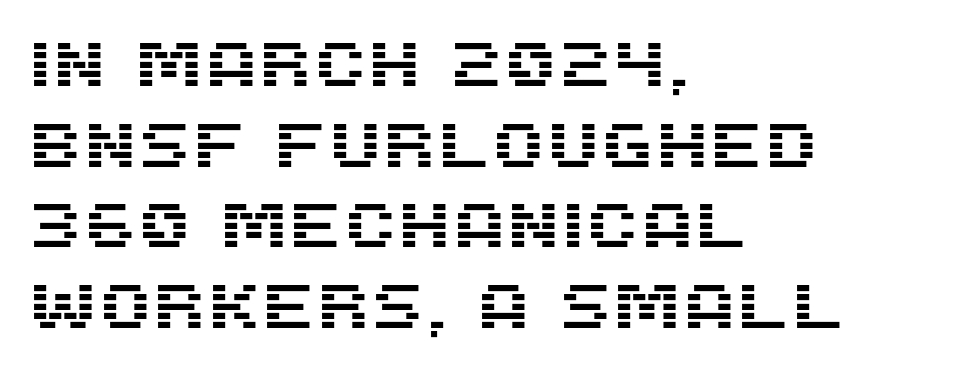
Q: Is the text italic (slanted)? A: No, it is upright.
Q: Is the typeface a serif or a sans-serif typeface? A: Sans-serif.
Q: Is the text underlined? A: No.
Q: How is the paragraph aligned? A: Left-aligned.
Q: Is the spacing between letters normal or unusually wide? A: Normal.
Q: Is the spacing between lines tight, normal or loose? A: Normal.
Q: Width (condensed, normal, or wide)? A: Normal.
Q: Stroke contrast? A: Medium.
Q: x-height? A: Large.
Q: Monospaced? A: No.
